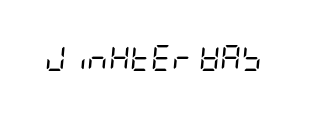
{"italic": "yes", "lean": "right", "slant_degrees": 5, "bold": "no", "underline": "no", "letter_spacing": "normal", "letter_spacing_em": 0.0, "glyph_px": 26}
